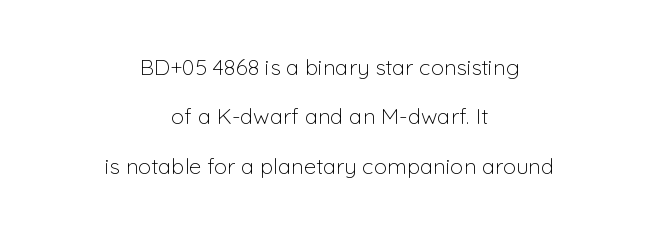
The image shows 22 px text type, upright; set centered, loose line spacing (2.24x), normal letter spacing, not underlined.
